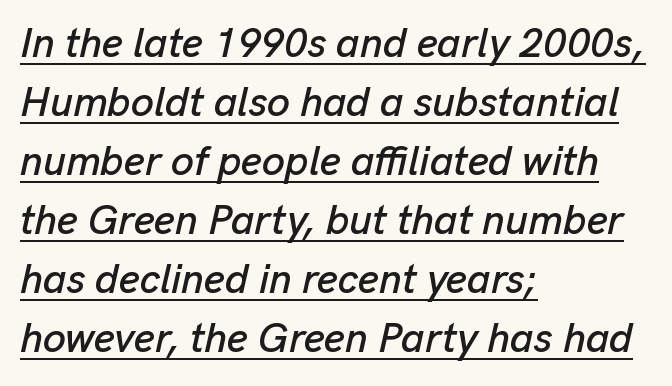
{"italic": "yes", "lean": "right", "slant_degrees": 13, "width": "normal", "stroke_contrast": "low", "x_height": "medium", "monospaced": "no", "underline": "yes", "align": "left", "line_spacing": "normal", "line_spacing_ratio": 1.44, "letter_spacing": "normal", "letter_spacing_em": 0.0, "glyph_px": 41}
